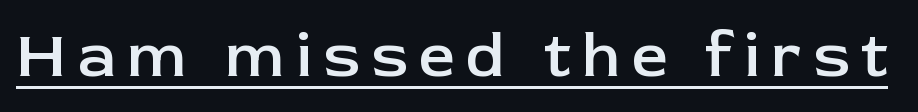
Stroke thickness is moderately raised; the sample reads as semibold. These lines are rendered in a variable-pitch font. Style check: upright. You can see a thin bar hugging the bottom of the glyphs. The text was rendered using a sans face with plain stroke endings.
